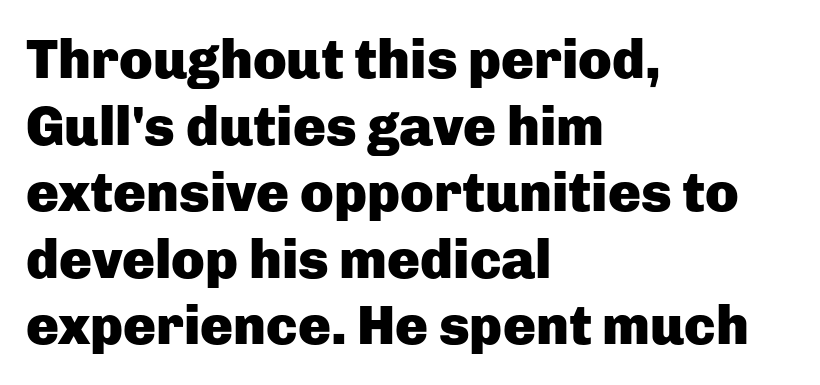
Q: Is the text bold? A: Yes.
Q: Is the text italic (slanted)? A: No, it is upright.
Q: Is the typeface a serif or a sans-serif typeface? A: Sans-serif.
Q: Is the text underlined? A: No.
Q: How is the paragraph aligned? A: Left-aligned.
Q: Is the spacing between letters normal or unusually wide? A: Normal.
Q: Width (condensed, normal, or wide)? A: Normal.
Q: Stroke contrast? A: Low.
Q: x-height? A: Medium.
Q: Monospaced? A: No.
